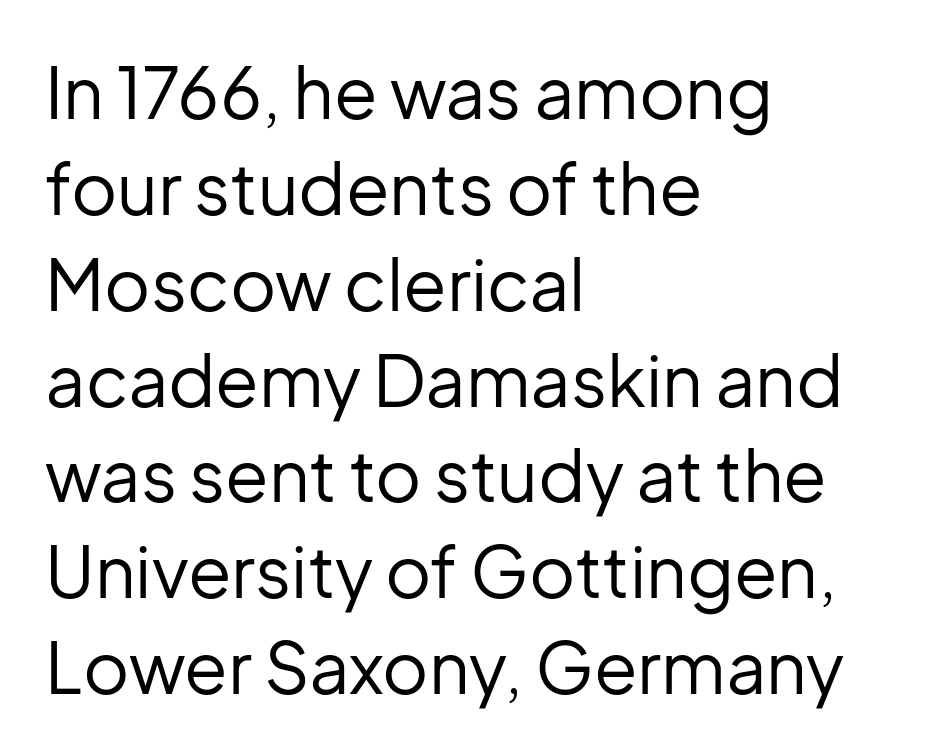
The image shows 71 px regular-weight sans-serif type, upright; set left-aligned, normal line spacing (1.35x), normal letter spacing, not underlined; low stroke contrast and a medium x-height.
